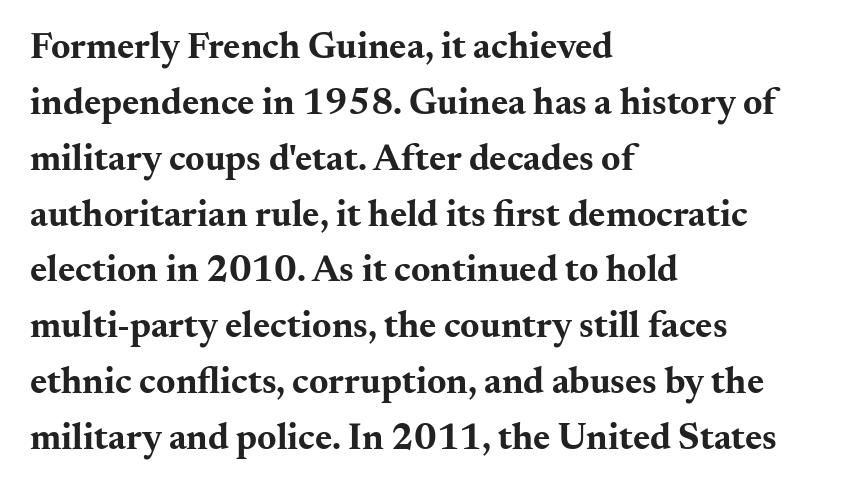
Q: Is the text bold? A: Yes.
Q: Is the text italic (slanted)? A: No, it is upright.
Q: Is the typeface a serif or a sans-serif typeface? A: Serif.
Q: Is the text underlined? A: No.
Q: How is the paragraph aligned? A: Left-aligned.
Q: Is the spacing between letters normal or unusually wide? A: Normal.
Q: Is the spacing between lines tight, normal or loose? A: Normal.
Q: Width (condensed, normal, or wide)? A: Wide.
Q: Stroke contrast? A: Medium.
Q: x-height? A: Small.
Q: Monospaced? A: No.
